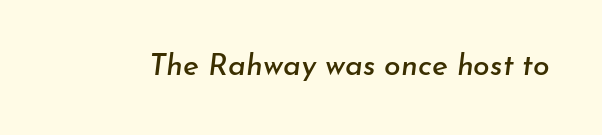
Q: Is the text italic (slanted)? A: Yes, it leans right by about 7 degrees.
Q: Is the text underlined? A: No.
Q: Is the spacing between letters normal or unusually wide? A: Normal.
Q: Width (condensed, normal, or wide)? A: Normal.
Q: Stroke contrast? A: Low.
Q: x-height? A: Small.
Q: Monospaced? A: No.
